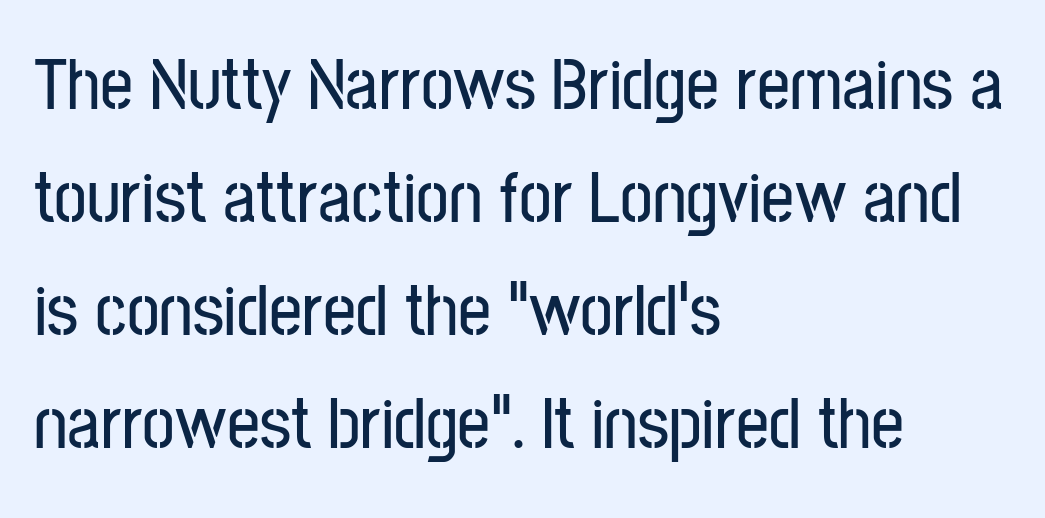
{"serif": "no", "italic": "no", "width": "condensed", "stroke_contrast": "low", "x_height": "medium", "monospaced": "no", "underline": "no", "align": "left", "line_spacing": "normal", "line_spacing_ratio": 1.55, "letter_spacing": "normal", "letter_spacing_em": 0.0, "glyph_px": 73}
